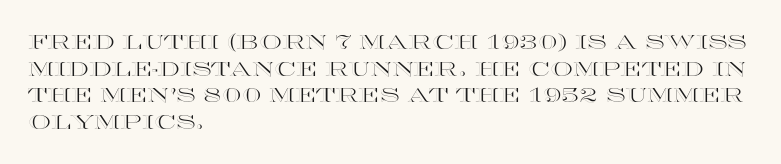
Which margin do the lines hug? The left one — the right edge is uneven. Do the letters lean? They stand straight. Students, note that the glyphs here touch the page at normal intervals. The block of text has a typical density, with ordinary space between rows. Unmarked baselines from the first word to the last.
